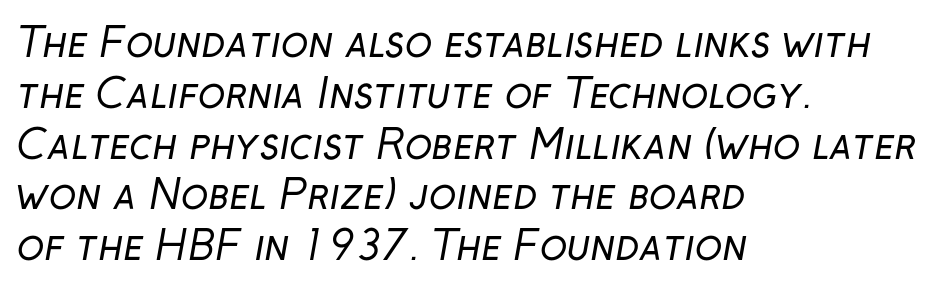
The image shows 40 px regular-weight sans-serif type; set left-aligned, normal line spacing (1.27x), normal letter spacing, not underlined; low stroke contrast and a medium x-height.
